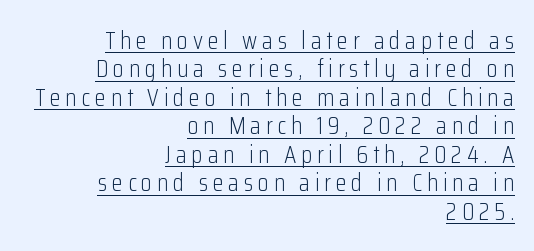
The image shows 25 px text type, upright; set right-aligned, tight line spacing (1.14x), underlined.
